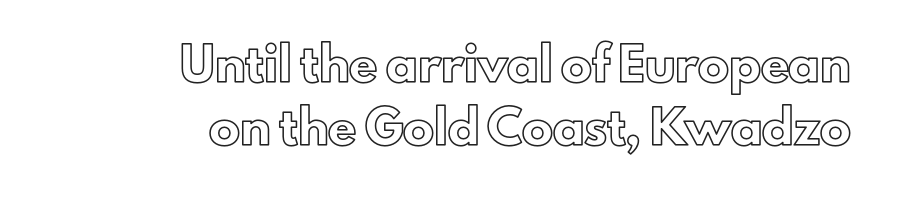
{"italic": "no", "width": "normal", "x_height": "small", "monospaced": "no", "underline": "no", "align": "right", "line_spacing": "loose", "line_spacing_ratio": 2.02, "letter_spacing": "normal", "letter_spacing_em": 0.0, "glyph_px": 31}
